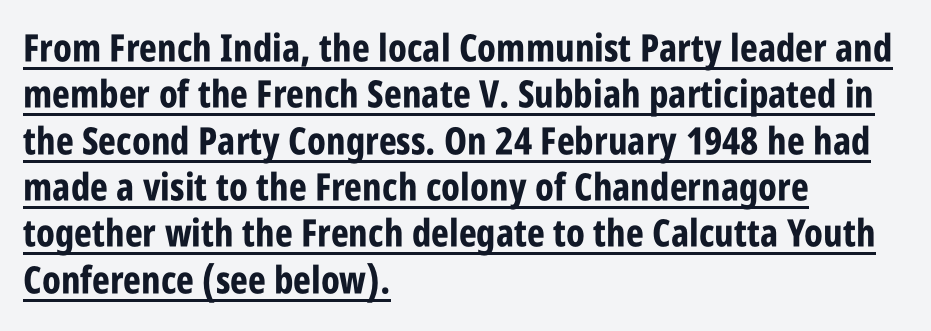
Q: Is the text bold? A: Yes.
Q: Is the text italic (slanted)? A: No, it is upright.
Q: Is the typeface a serif or a sans-serif typeface? A: Sans-serif.
Q: Is the text underlined? A: Yes.
Q: How is the paragraph aligned? A: Left-aligned.
Q: Is the spacing between letters normal or unusually wide? A: Normal.
Q: Width (condensed, normal, or wide)? A: Condensed.
Q: Stroke contrast? A: Low.
Q: x-height? A: Large.
Q: Monospaced? A: No.
